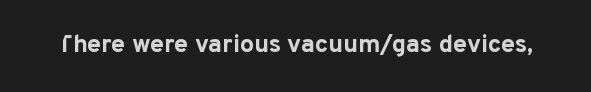
{"italic": "no", "bold": "yes", "underline": "no", "letter_spacing": "normal", "letter_spacing_em": 0.0, "glyph_px": 25}
